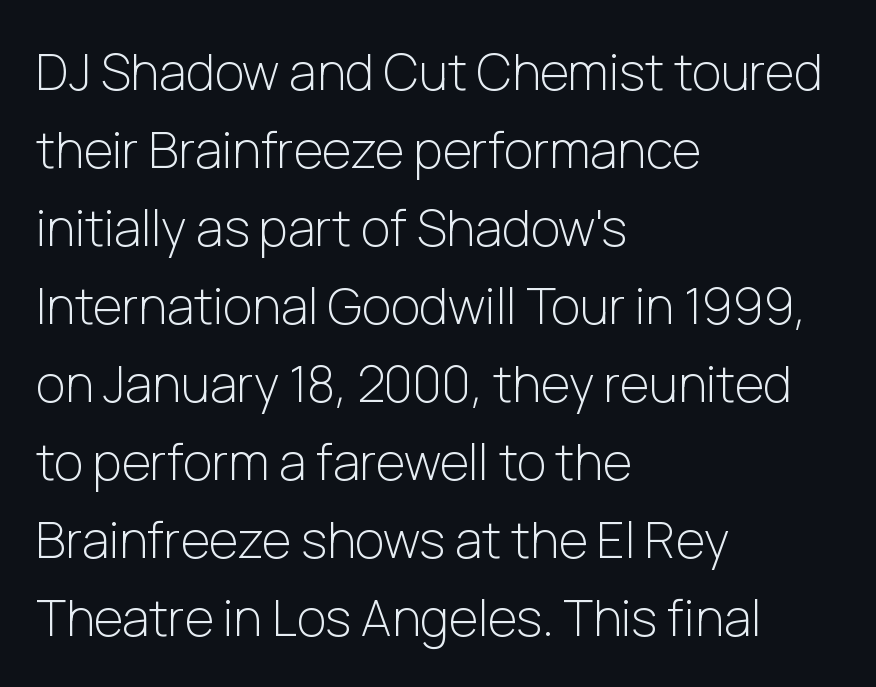
Typographically, this falls in the sans-serif category. Heft: none added — not bold. This rendering leaves character spacing at its baseline value. This sample has the flowing, uneven cadence of proportional lettering.
